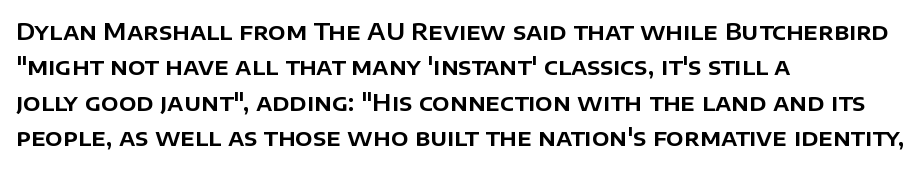
The image shows 23 px text type, upright; set left-aligned, normal line spacing (1.54x), normal letter spacing, not underlined.
